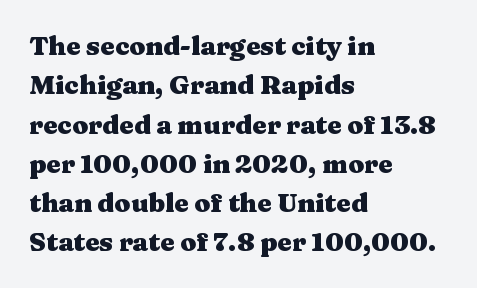
Q: Is the text bold? A: Yes.
Q: Is the text italic (slanted)? A: No, it is upright.
Q: Is the text underlined? A: No.
Q: How is the paragraph aligned? A: Left-aligned.
Q: Is the spacing between letters normal or unusually wide? A: Normal.
Q: Is the spacing between lines tight, normal or loose? A: Normal.
